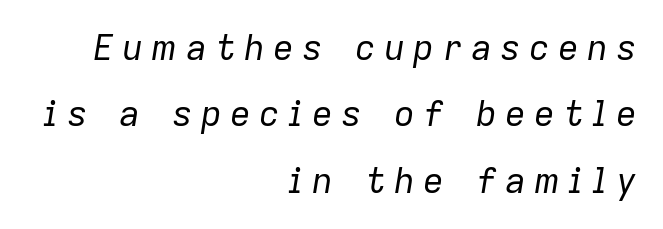
The image shows 35 px regular-weight type, italic (leaning right); set right-aligned, loose line spacing (1.9x), unusually wide letter spacing (+0.23 em), not underlined; low stroke contrast and a medium x-height.
